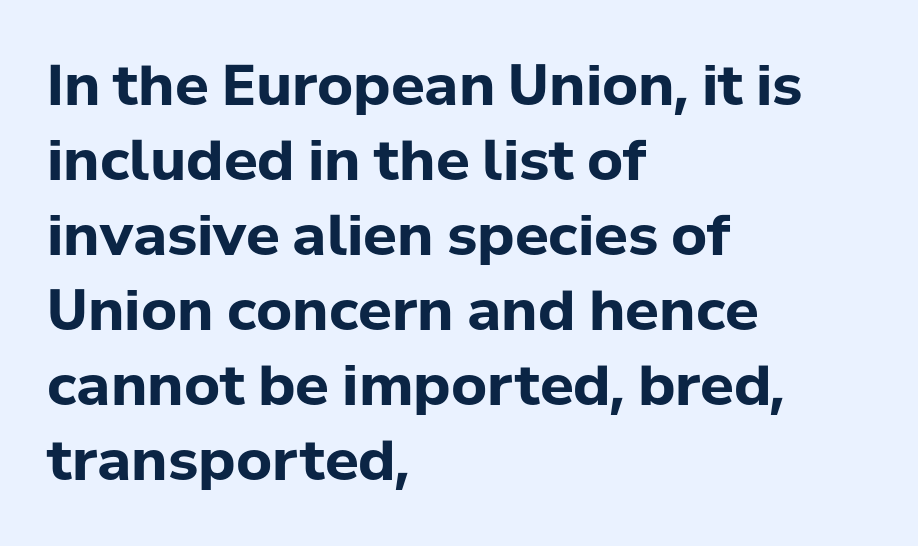
If you measured baseline to baseline, you'd find a middling distance. Standard letterfit; no display-style spreading of the glyphs. Beneath every word, the page is bare. Note: no serifs on the glyphs.
